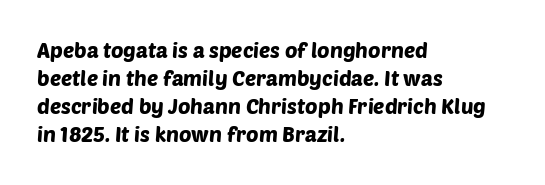
{"underline": "no", "align": "left", "line_spacing": "normal", "line_spacing_ratio": 1.34, "letter_spacing": "normal", "letter_spacing_em": 0.0, "glyph_px": 21}
